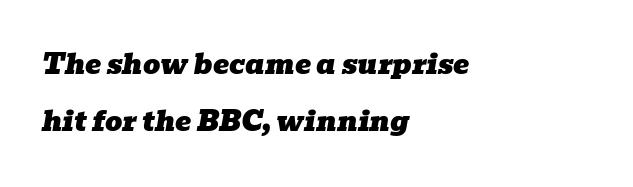
Q: Is the text italic (slanted)? A: Yes, it leans right by about 10 degrees.
Q: Is the text underlined? A: No.
Q: How is the paragraph aligned? A: Left-aligned.
Q: Is the spacing between letters normal or unusually wide? A: Normal.
Q: Is the spacing between lines tight, normal or loose? A: Loose.
